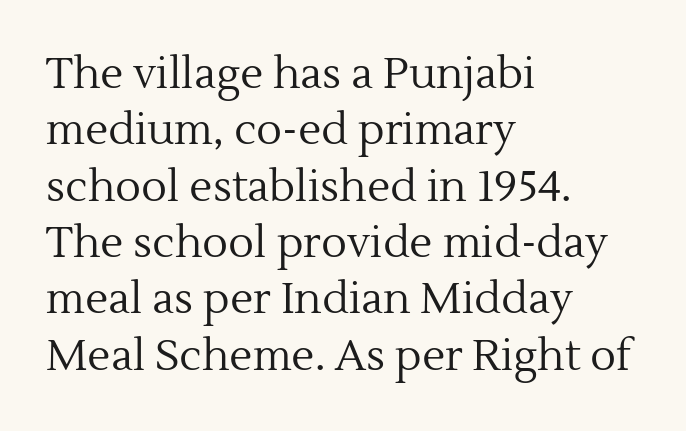
This sample is left-justified, so line endings fall wherever the words run out. The face used here is rendered with its standard letterfit. Type style note: has serifs. Tall strokes in this sample are plumb rather than angled. The rows are spaced the way most documents space them. The gap between lines stays unmarked.
